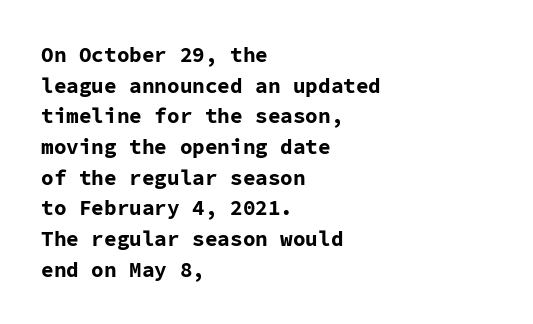
Q: Is the text bold? A: Yes.
Q: Is the text italic (slanted)? A: No, it is upright.
Q: Is the text underlined? A: No.
Q: How is the paragraph aligned? A: Left-aligned.
Q: Is the spacing between letters normal or unusually wide? A: Normal.
Q: Is the spacing between lines tight, normal or loose? A: Normal.
